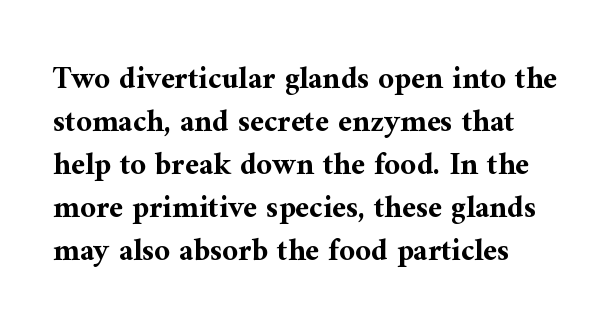
{"serif": "yes", "italic": "no", "bold": "yes", "weight": "bold", "width": "normal", "stroke_contrast": "medium", "x_height": "medium", "monospaced": "no", "underline": "no", "line_spacing": "normal", "line_spacing_ratio": 1.39, "letter_spacing": "normal", "letter_spacing_em": 0.0, "glyph_px": 31}
